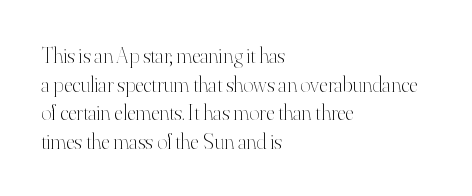
{"italic": "no", "bold": "no", "underline": "no", "align": "left", "line_spacing": "normal", "line_spacing_ratio": 1.3, "letter_spacing": "normal", "letter_spacing_em": 0.0, "glyph_px": 22}
